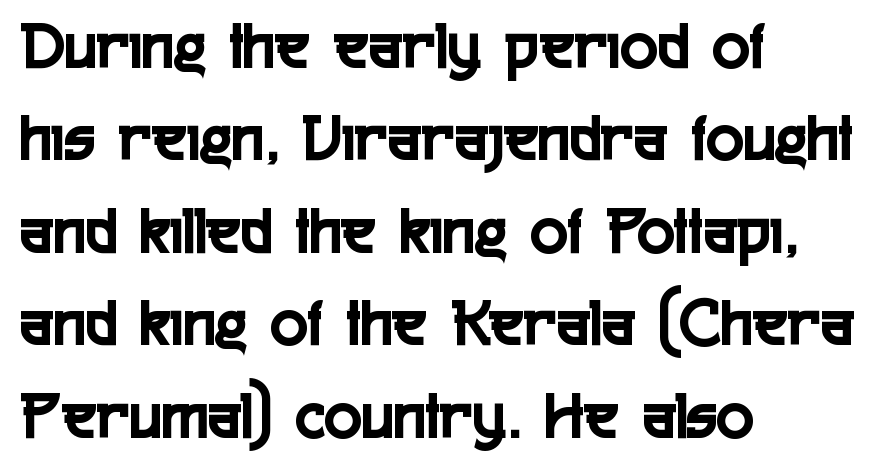
Q: Is the text italic (slanted)? A: No, it is upright.
Q: Is the typeface a serif or a sans-serif typeface? A: Sans-serif.
Q: Is the text underlined? A: No.
Q: How is the paragraph aligned? A: Left-aligned.
Q: Is the spacing between letters normal or unusually wide? A: Normal.
Q: Is the spacing between lines tight, normal or loose? A: Normal.
Q: Width (condensed, normal, or wide)? A: Condensed.
Q: x-height? A: Medium.
Q: Monospaced? A: No.
